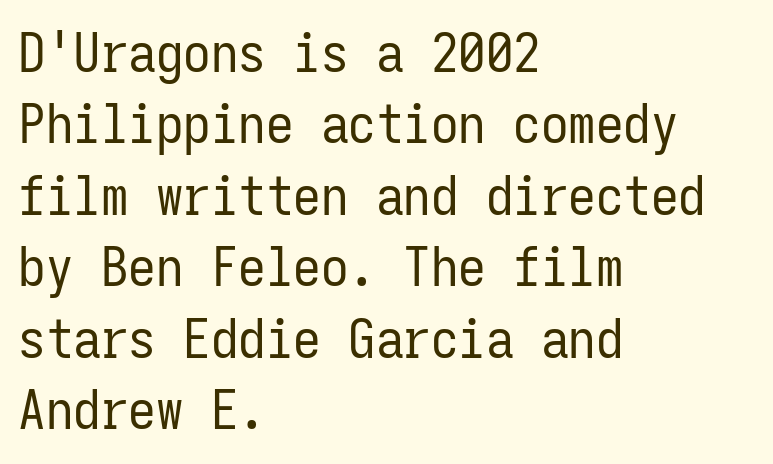
Lines of text with bare space underneath. This rendering uses left alignment, leaving the right contour irregular. Is there much room between lines? A standard amount, neither cramped nor airy. This sample uses plain, unmodified letter spacing. Serifs: no, the terminals of the letterforms are clean.
